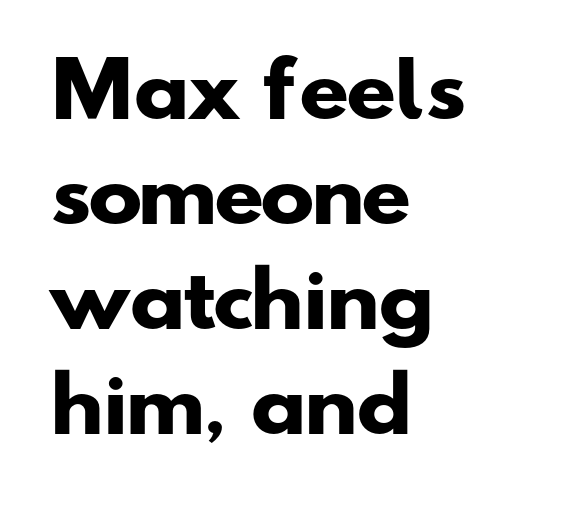
{"serif": "no", "bold": "yes", "weight": "heavy", "width": "wide", "stroke_contrast": "low", "x_height": "small", "monospaced": "no", "underline": "no", "align": "left", "line_spacing": "normal", "line_spacing_ratio": 1.44, "letter_spacing": "normal", "letter_spacing_em": 0.0, "glyph_px": 73}
